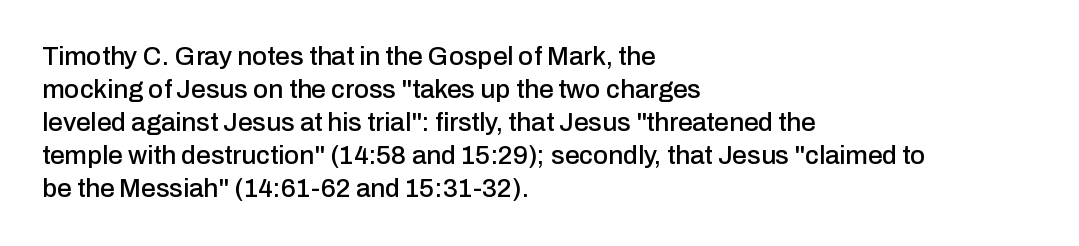
The image shows 26 px text type, upright; set left-aligned, normal line spacing (1.27x), normal letter spacing, not underlined.
